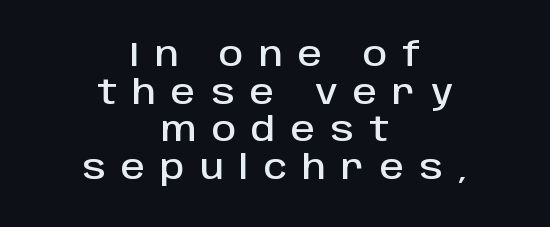
{"serif": "no", "italic": "no", "width": "normal", "stroke_contrast": "low", "x_height": "large", "monospaced": "no", "underline": "no", "align": "center", "line_spacing": "tight", "line_spacing_ratio": 1.11, "letter_spacing": "wide", "letter_spacing_em": 0.45, "glyph_px": 34}
